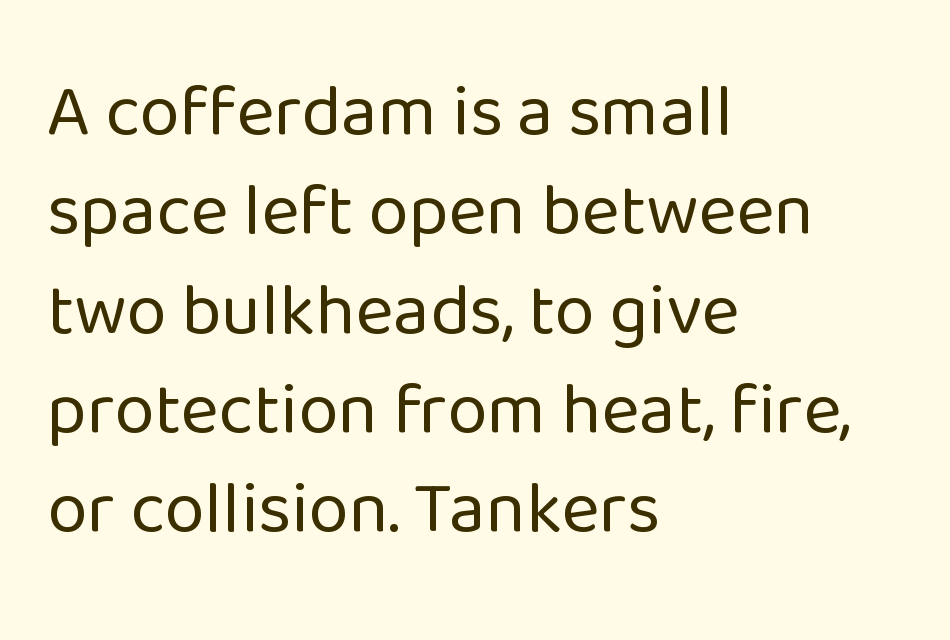
The image shows 73 px regular-weight sans-serif type, upright; set left-aligned, normal line spacing (1.36x), normal letter spacing, not underlined; low stroke contrast and a medium x-height.
